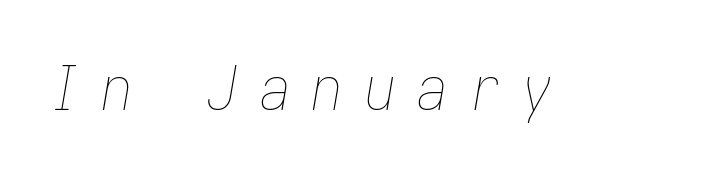
This sample uses an oblique cut, with every glyph tilted off the vertical. No chunkiness to these letters — they're not bold. Compared with typical body copy, the letter spacing here is much looser. Words float on clear page, feet unadorned.
